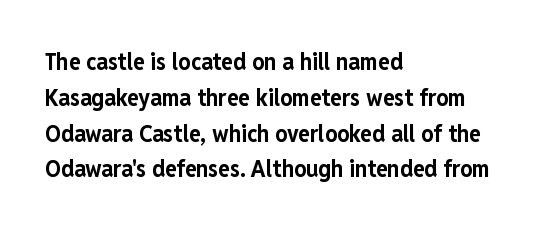
The image shows 24 px bold type, upright; set left-aligned, normal line spacing (1.49x), normal letter spacing, not underlined.
